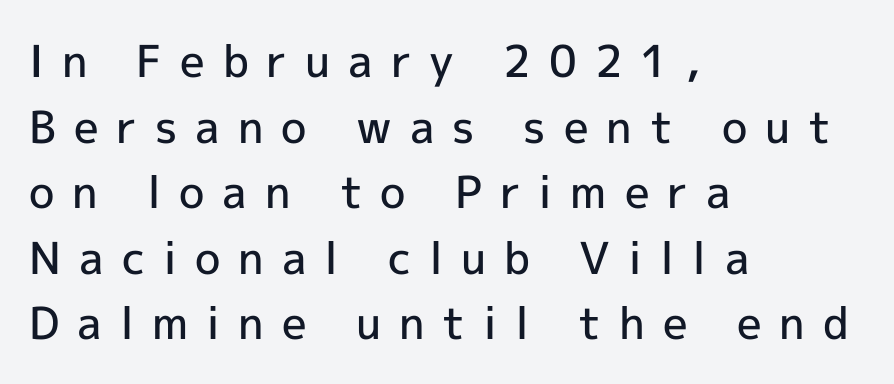
{"serif": "no", "italic": "no", "bold": "semi", "weight": "semibold", "width": "normal", "x_height": "medium", "monospaced": "no", "underline": "no", "align": "left", "line_spacing": "normal", "line_spacing_ratio": 1.49, "letter_spacing": "wide", "letter_spacing_em": 0.41, "glyph_px": 44}
